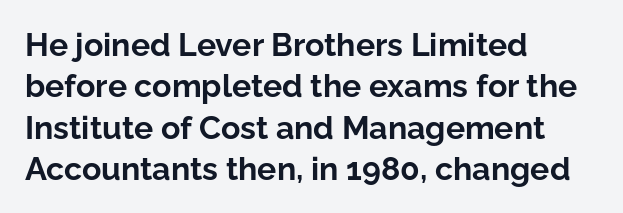
The image shows 32 px bold sans-serif type, upright; set left-aligned, normal line spacing (1.29x), normal letter spacing, not underlined; low stroke contrast and a medium x-height.
